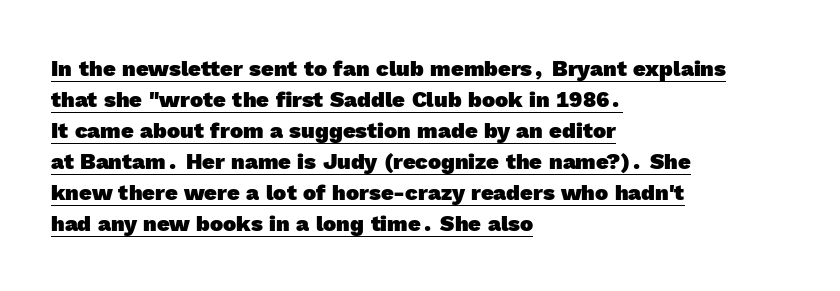
The image shows 22 px bold type; set left-aligned, normal line spacing (1.41x), normal letter spacing, underlined.
